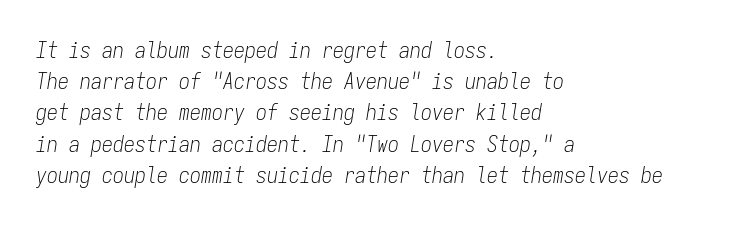
{"italic": "yes", "lean": "right", "slant_degrees": 9, "bold": "no", "underline": "no", "align": "left", "line_spacing": "normal", "line_spacing_ratio": 1.42, "letter_spacing": "normal", "letter_spacing_em": 0.0, "glyph_px": 22}
